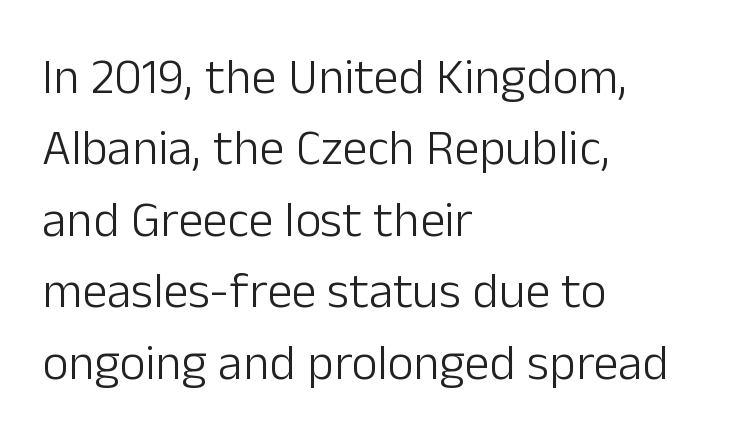
The image shows 50 px light sans-serif type, upright; set left-aligned, normal line spacing (1.43x), normal letter spacing, not underlined; low stroke contrast and a medium x-height.
